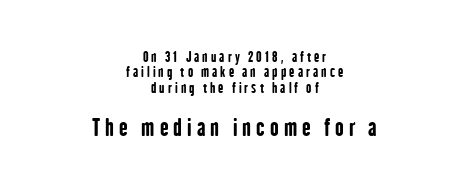
Type size steps up from the first block to the second. Spacing between characters has been opened up far beyond the box default. In terms of posture, this sample is upright. Is the block centered? Yes — each line is placed symmetrically about the middle.
